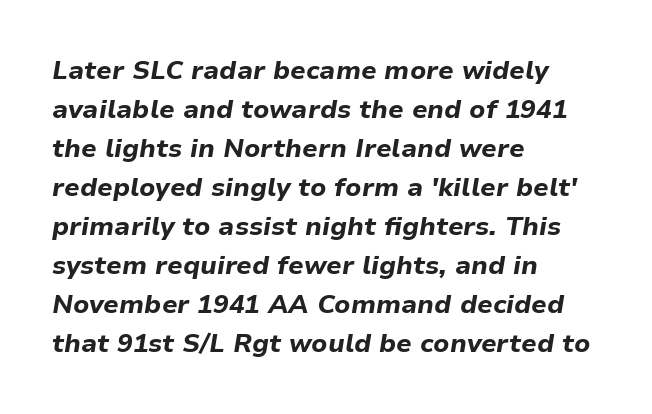
Q: Is the text bold? A: Yes.
Q: Is the text italic (slanted)? A: Yes, it leans right by about 9 degrees.
Q: Is the text underlined? A: No.
Q: How is the paragraph aligned? A: Left-aligned.
Q: Is the spacing between letters normal or unusually wide? A: Normal.
Q: Is the spacing between lines tight, normal or loose? A: Normal.
